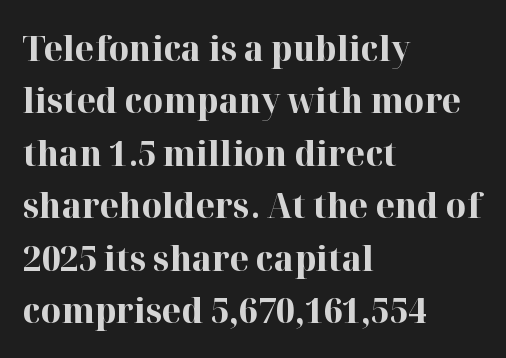
{"serif": "yes", "italic": "no", "bold": "yes", "weight": "bold", "width": "normal", "stroke_contrast": "high", "x_height": "medium", "monospaced": "no", "underline": "no", "align": "left", "line_spacing": "normal", "line_spacing_ratio": 1.5, "letter_spacing": "normal", "letter_spacing_em": 0.0, "glyph_px": 35}
